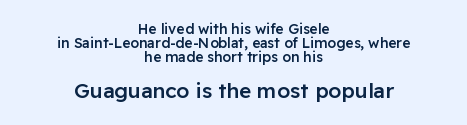
A typesetter would call this zero additional tracking. A clean baseline with only descenders dipping below it. Look at the glyph heights: the lower group is clearly the bigger setting. Alignment: centered. Ascenders rise straight up at ninety degrees.
